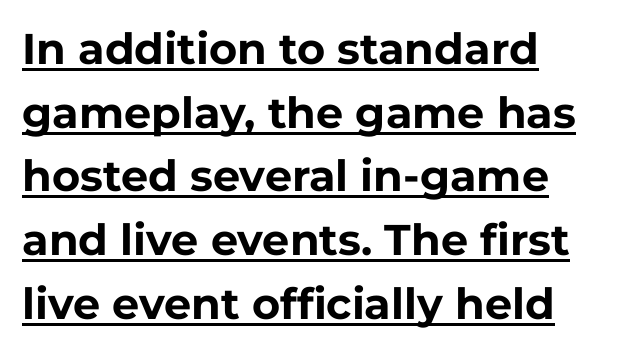
Q: Is the text bold? A: Yes.
Q: Is the text italic (slanted)? A: No, it is upright.
Q: Is the typeface a serif or a sans-serif typeface? A: Sans-serif.
Q: Is the text underlined? A: Yes.
Q: How is the paragraph aligned? A: Left-aligned.
Q: Is the spacing between letters normal or unusually wide? A: Normal.
Q: Is the spacing between lines tight, normal or loose? A: Normal.
Q: Width (condensed, normal, or wide)? A: Normal.
Q: Stroke contrast? A: Low.
Q: x-height? A: Medium.
Q: Monospaced? A: No.
